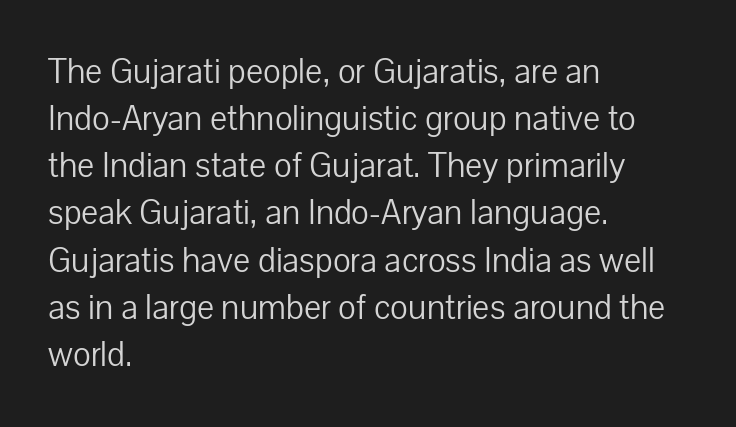
{"serif": "no", "italic": "no", "bold": "no", "weight": "light", "width": "normal", "stroke_contrast": "low", "x_height": "medium", "monospaced": "no", "underline": "no", "align": "left", "line_spacing": "normal", "line_spacing_ratio": 1.31, "letter_spacing": "normal", "letter_spacing_em": 0.0, "glyph_px": 36}
